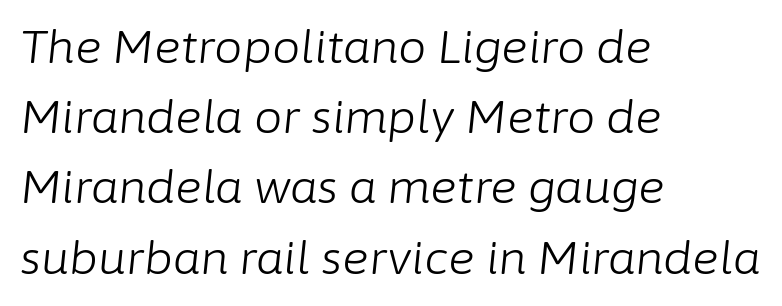
{"italic": "yes", "lean": "right", "slant_degrees": 6, "bold": "no", "weight": "light", "width": "normal", "stroke_contrast": "low", "x_height": "medium", "monospaced": "no", "underline": "no", "align": "left", "line_spacing": "normal", "line_spacing_ratio": 1.56, "letter_spacing": "normal", "letter_spacing_em": 0.0, "glyph_px": 45}
